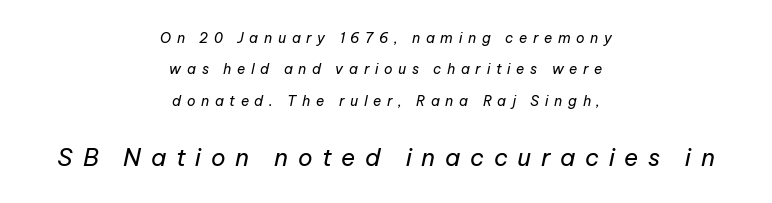
Q: Is the text bold? A: No.
Q: Is the text italic (slanted)? A: Yes, it leans right by about 12 degrees.
Q: Is the text underlined? A: No.
Q: How is the paragraph aligned? A: Centered.
Q: Is the spacing between letters normal or unusually wide? A: Unusually wide.
Q: Is the spacing between lines tight, normal or loose? A: Loose.
Q: Which block of text is set in a larger size, the first (top) or the second (bottom)? A: The second (bottom) one.
